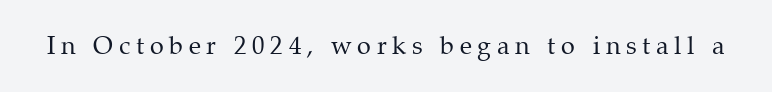
The image shows 25 px text type, upright; set unusually wide letter spacing (+0.23 em), not underlined.
